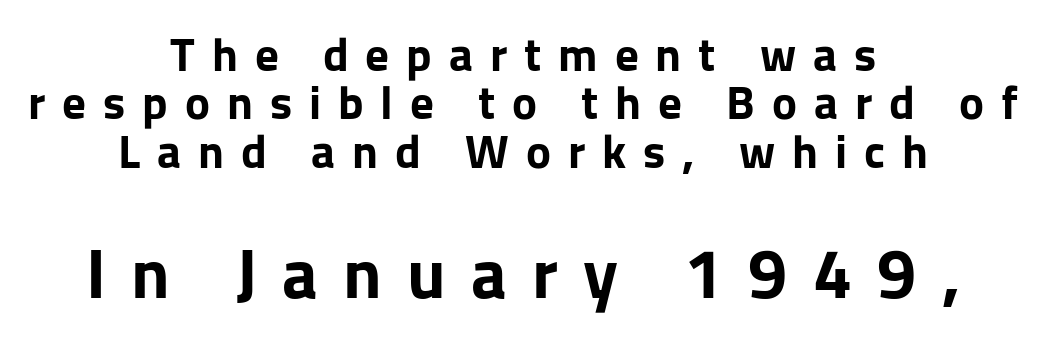
{"serif": "no", "italic": "no", "bold": "yes", "weight": "bold", "width": "normal", "stroke_contrast": "low", "x_height": "medium", "monospaced": "no", "underline": "no", "align": "center", "line_spacing": "tight", "line_spacing_ratio": 1.03, "letter_spacing": "wide", "letter_spacing_em": 0.36, "larger_block": "second", "size_ratio": 1.49, "glyph_px": 70}
